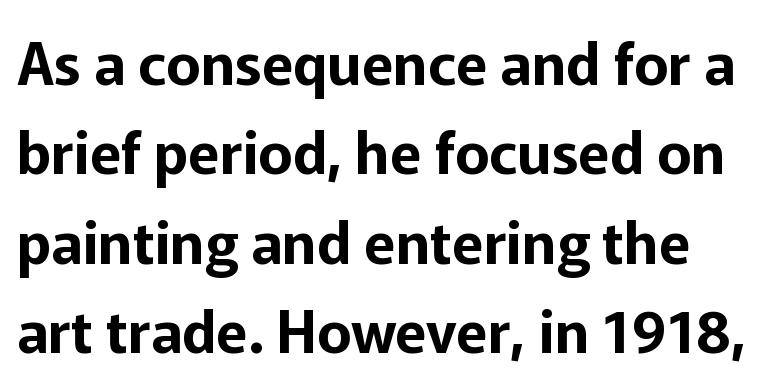
Q: Is the text italic (slanted)? A: No, it is upright.
Q: Is the typeface a serif or a sans-serif typeface? A: Sans-serif.
Q: Is the text underlined? A: No.
Q: Is the spacing between letters normal or unusually wide? A: Normal.
Q: Is the spacing between lines tight, normal or loose? A: Normal.
Q: Width (condensed, normal, or wide)? A: Normal.
Q: Stroke contrast? A: Low.
Q: x-height? A: Medium.
Q: Monospaced? A: No.
